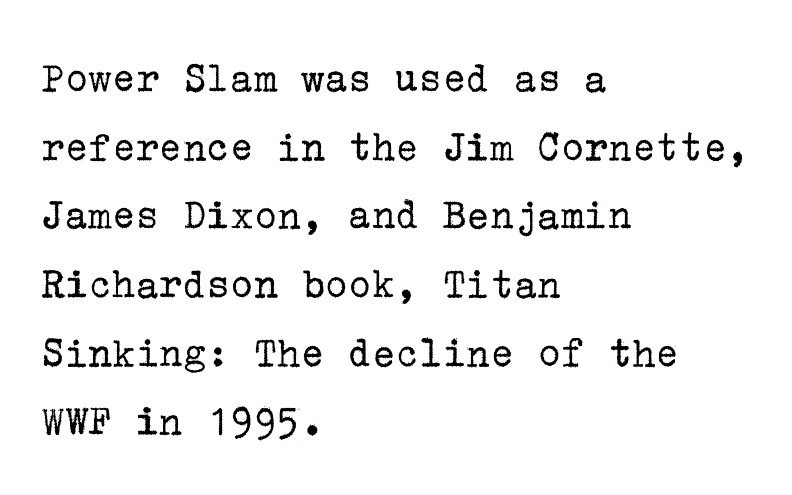
Q: Is the text bold? A: No.
Q: Is the text italic (slanted)? A: No, it is upright.
Q: Is the typeface a serif or a sans-serif typeface? A: Serif.
Q: Is the text underlined? A: No.
Q: How is the paragraph aligned? A: Left-aligned.
Q: Is the spacing between letters normal or unusually wide? A: Normal.
Q: Is the spacing between lines tight, normal or loose? A: Normal.
Q: Width (condensed, normal, or wide)? A: Normal.
Q: Stroke contrast? A: Low.
Q: x-height? A: Medium.
